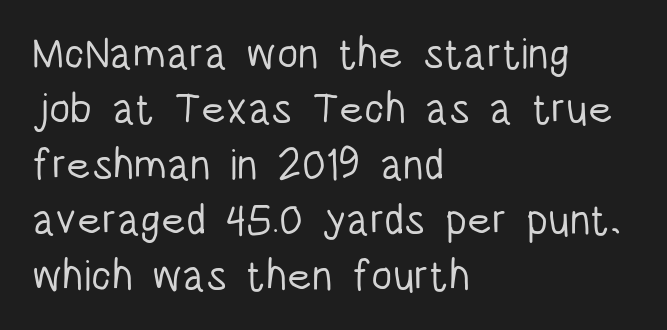
Decoration check: the copy has no underline. Is the type heavy? It reads as light-to-regular instead. Proportional: the letters do not fall into vertical columns. Does the copy run flush right? No — it runs flush left. Normally led — the rows are evenly, conventionally spaced. The type sits square on the baseline with zero lean.
